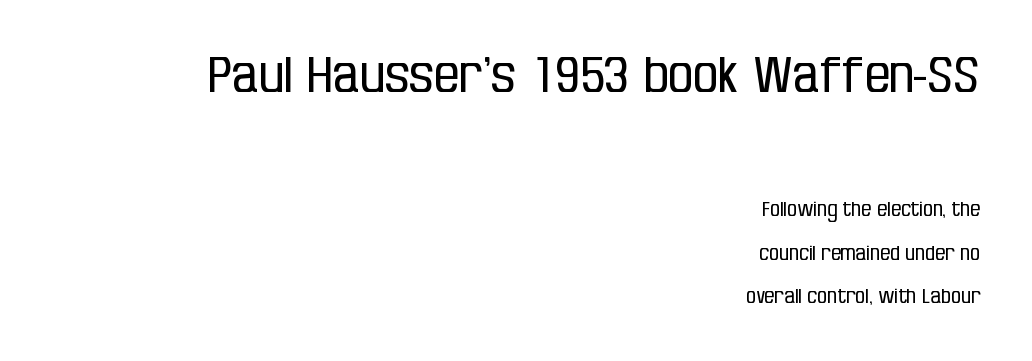
The image shows 50 px regular-weight, condensed sans-serif type, upright; set right-aligned, loose line spacing (2.17x), normal letter spacing, not underlined; the first (top) block is 2.5x larger; low stroke contrast and a large x-height.
